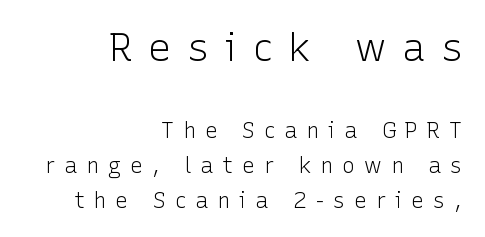
Q: Is the text bold? A: No.
Q: Is the text italic (slanted)? A: No, it is upright.
Q: Is the typeface a serif or a sans-serif typeface? A: Sans-serif.
Q: Is the text underlined? A: No.
Q: How is the paragraph aligned? A: Right-aligned.
Q: Is the spacing between letters normal or unusually wide? A: Unusually wide.
Q: Is the spacing between lines tight, normal or loose? A: Normal.
Q: Which block of text is set in a larger size, the first (top) or the second (bottom)? A: The first (top) one.
Q: Width (condensed, normal, or wide)? A: Normal.
Q: Stroke contrast? A: Low.
Q: x-height? A: Medium.
Q: Monospaced? A: No.
